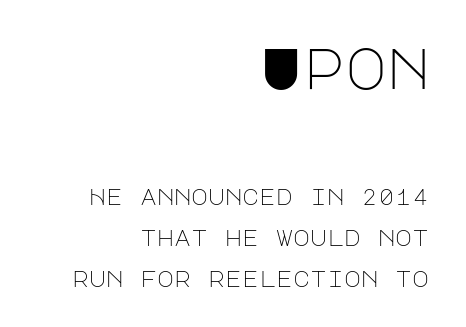
Q: Is the text bold? A: No.
Q: Is the text italic (slanted)? A: No, it is upright.
Q: Is the typeface a serif or a sans-serif typeface? A: Sans-serif.
Q: Is the text underlined? A: No.
Q: How is the paragraph aligned? A: Right-aligned.
Q: Is the spacing between letters normal or unusually wide? A: Normal.
Q: Which block of text is set in a larger size, the first (top) or the second (bottom)? A: The first (top) one.
Q: Width (condensed, normal, or wide)? A: Normal.
Q: Stroke contrast? A: Low.
Q: x-height? A: Large.
